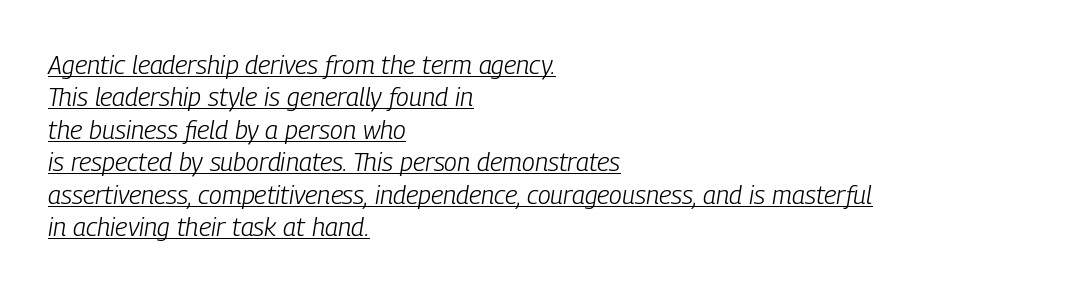
{"italic": "yes", "lean": "right", "slant_degrees": 9, "bold": "no", "underline": "yes", "align": "left", "line_spacing": "normal", "line_spacing_ratio": 1.25, "letter_spacing": "normal", "letter_spacing_em": 0.0, "glyph_px": 26}
